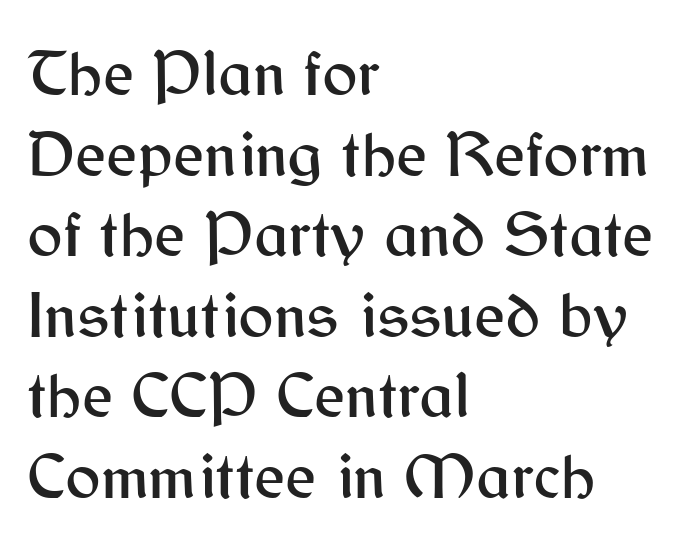
Q: Is the text italic (slanted)? A: No, it is upright.
Q: Is the typeface a serif or a sans-serif typeface? A: Sans-serif.
Q: Is the text underlined? A: No.
Q: How is the paragraph aligned? A: Left-aligned.
Q: Is the spacing between letters normal or unusually wide? A: Normal.
Q: Width (condensed, normal, or wide)? A: Normal.
Q: Stroke contrast? A: Medium.
Q: x-height? A: Medium.
Q: Monospaced? A: No.
